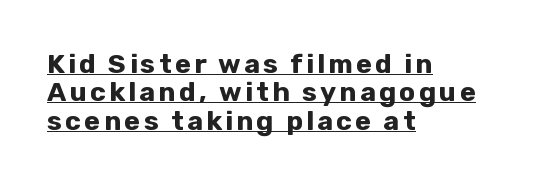
Q: Is the text bold? A: Yes.
Q: Is the text italic (slanted)? A: No, it is upright.
Q: Is the text underlined? A: Yes.
Q: How is the paragraph aligned? A: Left-aligned.
Q: Is the spacing between lines tight, normal or loose? A: Tight.
